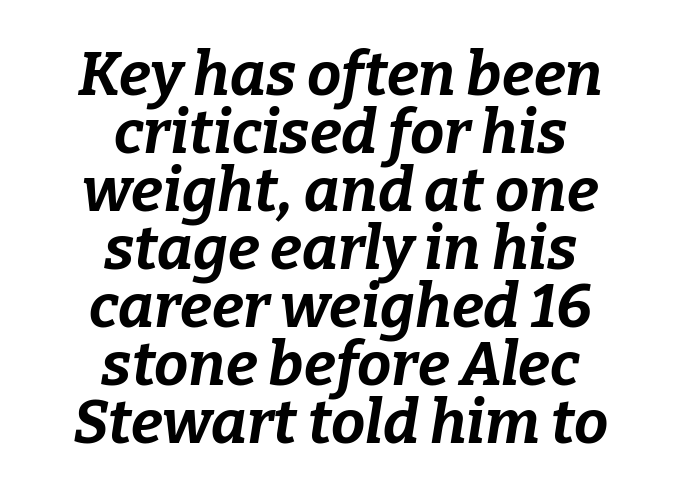
{"italic": "yes", "lean": "right", "slant_degrees": 9, "bold": "yes", "weight": "bold", "width": "normal", "stroke_contrast": "low", "x_height": "medium", "monospaced": "no", "underline": "no", "align": "center", "line_spacing": "tight", "line_spacing_ratio": 0.95, "letter_spacing": "normal", "letter_spacing_em": 0.0, "glyph_px": 61}
